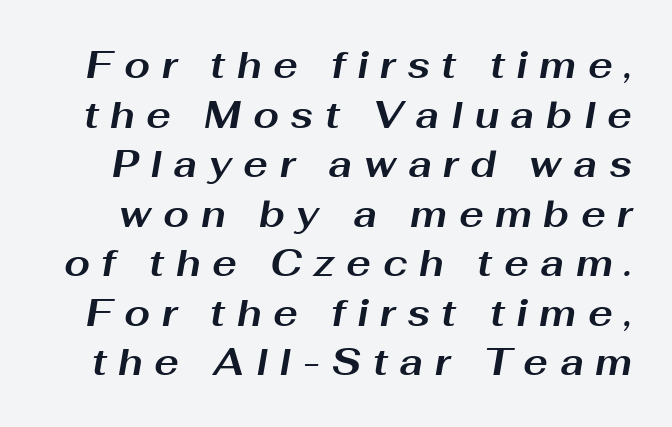
{"italic": "yes", "lean": "right", "slant_degrees": 10, "bold": "yes", "weight": "bold", "width": "wide", "stroke_contrast": "medium", "x_height": "medium", "monospaced": "no", "underline": "no", "line_spacing": "normal", "line_spacing_ratio": 1.34, "letter_spacing": "wide", "letter_spacing_em": 0.31, "glyph_px": 37}
